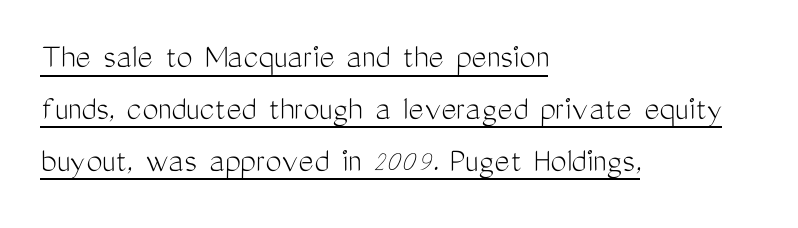
{"serif": "no", "italic": "no", "bold": "no", "weight": "light", "width": "condensed", "stroke_contrast": "medium", "x_height": "medium", "monospaced": "no", "underline": "yes", "align": "left", "line_spacing": "normal", "line_spacing_ratio": 1.44, "letter_spacing": "normal", "letter_spacing_em": 0.0, "glyph_px": 36}
